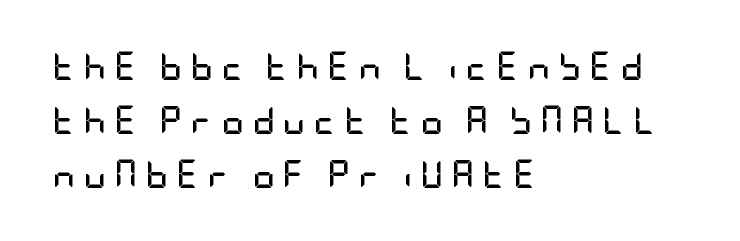
The image shows 28 px semibold, condensed sans-serif type, upright; set left-aligned, loose line spacing (1.93x), unusually wide letter spacing (+0.29 em), not underlined; low stroke contrast and a large x-height.
